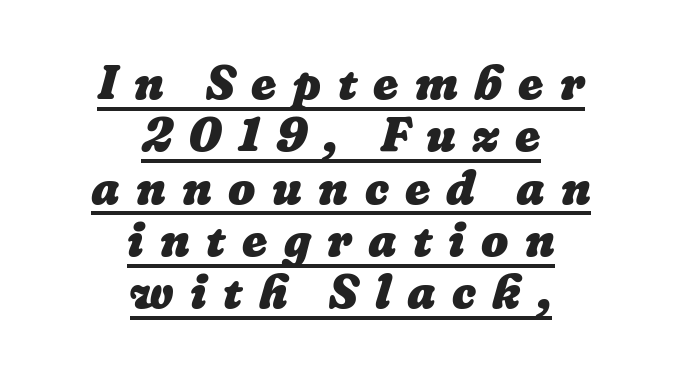
{"bold": "yes", "weight": "heavy", "width": "normal", "stroke_contrast": "low", "x_height": "medium", "monospaced": "no", "underline": "yes", "align": "center", "line_spacing": "tight", "line_spacing_ratio": 1.09, "letter_spacing": "wide", "letter_spacing_em": 0.34, "glyph_px": 48}
